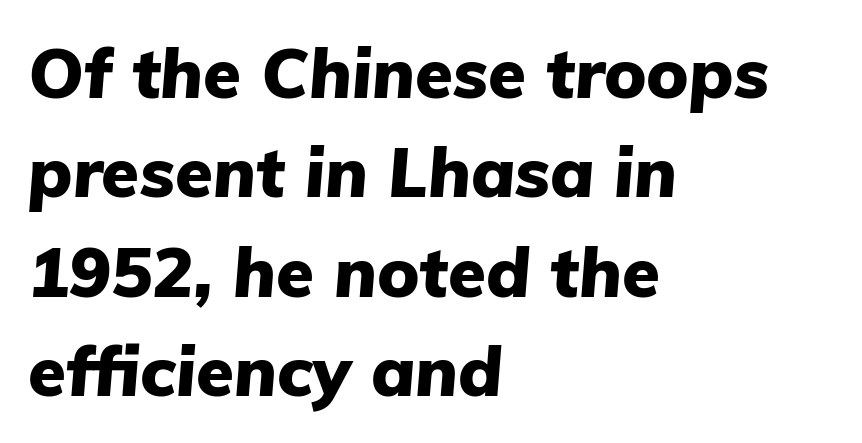
Q: Is the text bold? A: Yes.
Q: Is the text italic (slanted)? A: Yes, it leans right by about 5 degrees.
Q: Is the text underlined? A: No.
Q: How is the paragraph aligned? A: Left-aligned.
Q: Is the spacing between letters normal or unusually wide? A: Normal.
Q: Is the spacing between lines tight, normal or loose? A: Normal.
Q: Width (condensed, normal, or wide)? A: Normal.
Q: Stroke contrast? A: Low.
Q: x-height? A: Medium.
Q: Monospaced? A: No.
